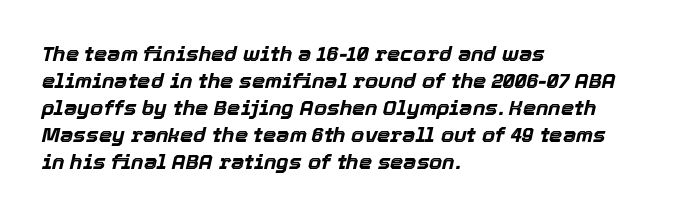
The image shows 21 px bold type, italic (leaning right); set left-aligned, normal line spacing (1.28x), normal letter spacing, not underlined.
